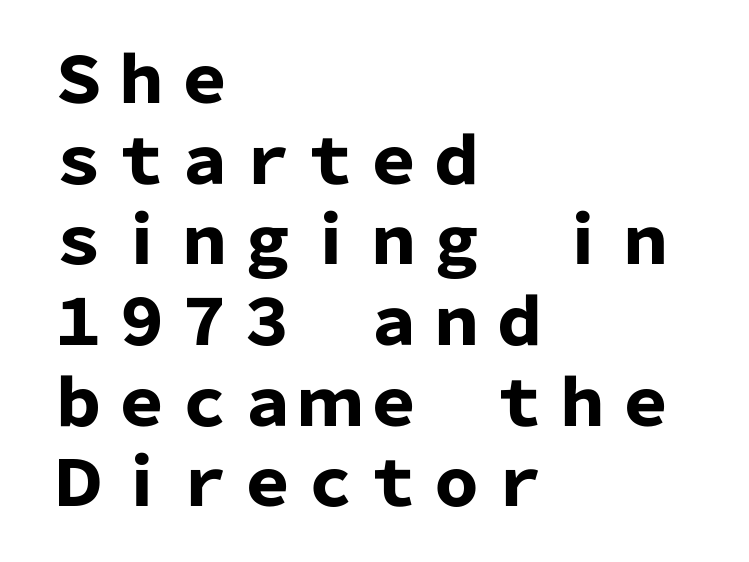
The passage shown is not underscored anywhere. Summary of vertical rhythm: regular, with standard interline spacing. Every character sits straight up, as roman type does. These words are printed bold, with thick strokes throughout. The face used here is rendered with its standard letterfit. The letters advance in unequal steps, a hallmark of proportional type.
